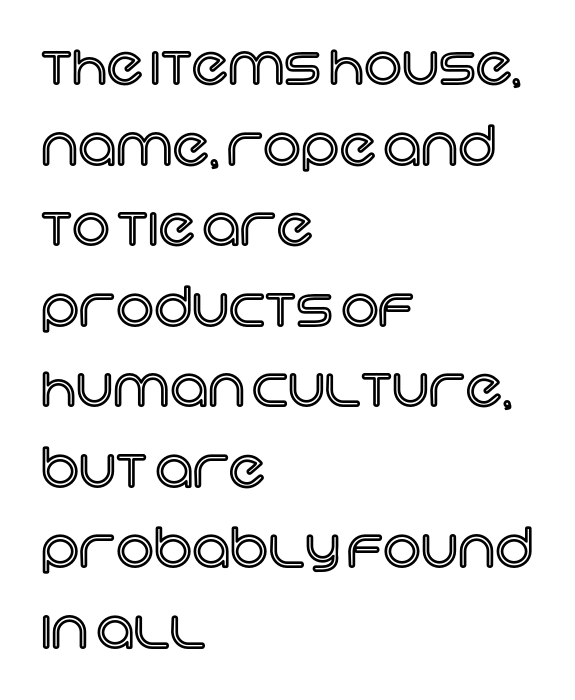
The image shows 53 px text type, upright; set left-aligned, normal line spacing (1.52x), normal letter spacing, not underlined; a large x-height.
